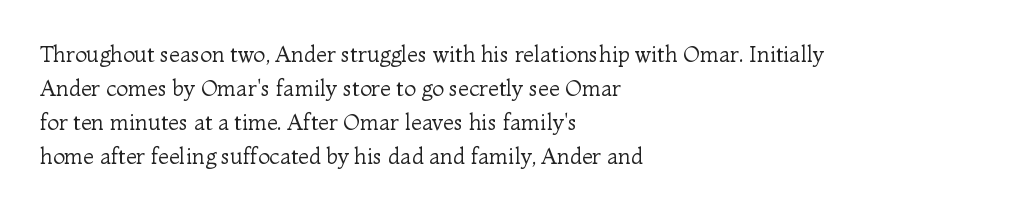
These lines stack with their left ends in a neat column. Any mark beneath the type? The region is blank. Short note: letters normally spaced. The type sits square on the baseline with zero lean.
